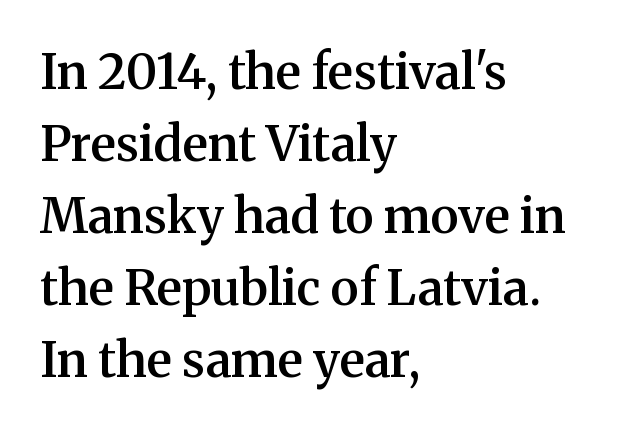
Does the copy run flush right? No — it runs flush left. The line-height multiplier appears to be the usual default. Plain, unruled lines of type. Heft: intermediate — a semibold. Observe the ordinary spacing: letters are neighbours, not strangers.
